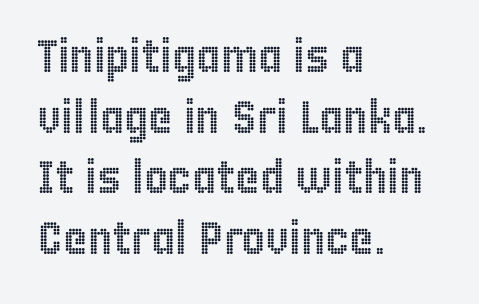
Short and long lines alike share a common starting point at left. Is the letter spacing exaggerated? No — it looks like the ordinary default. Baseline-to-baseline distance is the conventional proportion of letter height. The typography opts for an upright posture over an oblique one. Note the varied advance widths — an 'i' is clearly narrower than an 'm'. The strip under each line holds only bare page.
